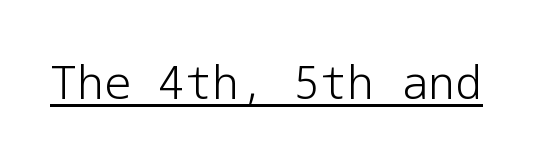
The image shows 45 px light sans-serif type, upright; set normal letter spacing, underlined; low stroke contrast and a medium x-height.
